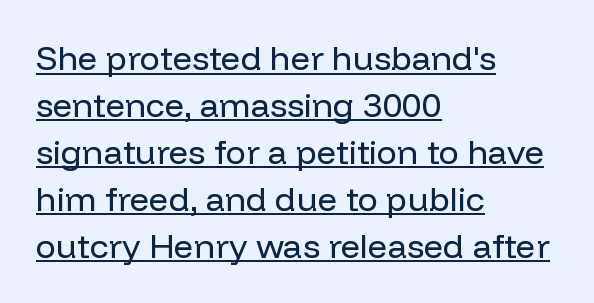
{"serif": "no", "italic": "no", "bold": "no", "weight": "regular", "width": "normal", "stroke_contrast": "low", "x_height": "medium", "monospaced": "no", "underline": "yes", "align": "left", "line_spacing": "normal", "line_spacing_ratio": 1.38, "letter_spacing": "normal", "letter_spacing_em": 0.0, "glyph_px": 34}
